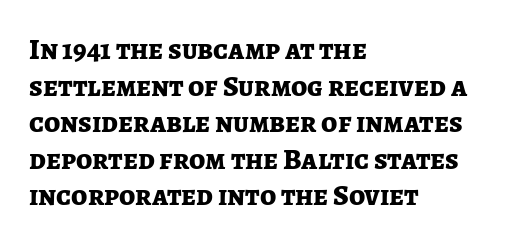
The image shows 29 px bold sans-serif type, upright; set left-aligned, normal line spacing (1.26x), normal letter spacing, not underlined; low stroke contrast and a medium x-height.
